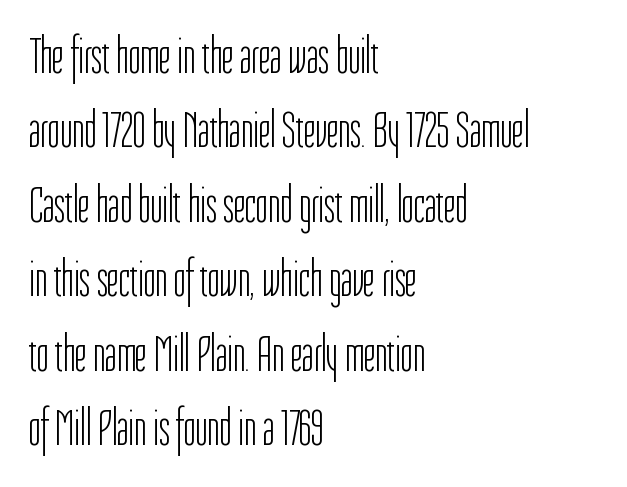
Q: Is the text bold? A: No.
Q: Is the text italic (slanted)? A: No, it is upright.
Q: Is the typeface a serif or a sans-serif typeface? A: Sans-serif.
Q: Is the text underlined? A: No.
Q: How is the paragraph aligned? A: Left-aligned.
Q: Is the spacing between letters normal or unusually wide? A: Normal.
Q: Is the spacing between lines tight, normal or loose? A: Normal.
Q: Width (condensed, normal, or wide)? A: Condensed.
Q: Stroke contrast? A: Low.
Q: x-height? A: Medium.
Q: Monospaced? A: No.
